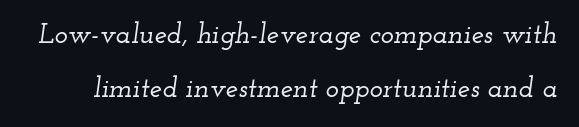
The image shows 28 px wide serif type, italic (leaning right); set loose line spacing (1.94x), normal letter spacing, not underlined; low stroke contrast and a small x-height.
